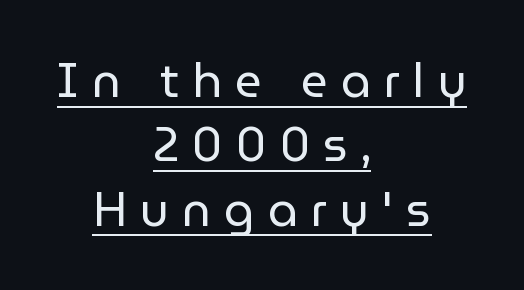
This sample is center-justified, so both line endings float freely. A quiet, ordinary-to-light weight characterises the typeface. A baseline rule has been typeset under these characters. Spacing verdict: proportional, widths tailored to each character. The font family rendered here belongs to the sans-serif group.
